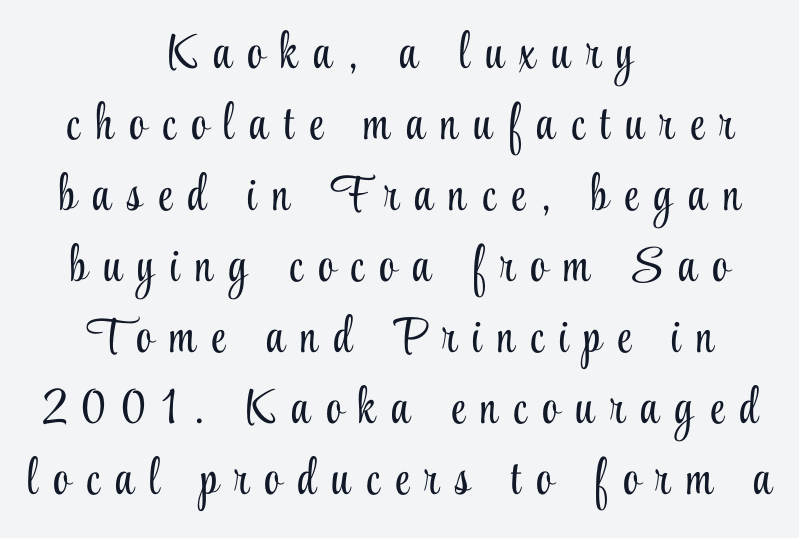
{"serif": "yes", "bold": "no", "weight": "light", "width": "condensed", "stroke_contrast": "low", "x_height": "small", "monospaced": "no", "underline": "no", "align": "center", "line_spacing": "normal", "line_spacing_ratio": 1.42, "letter_spacing": "wide", "letter_spacing_em": 0.32, "glyph_px": 50}
